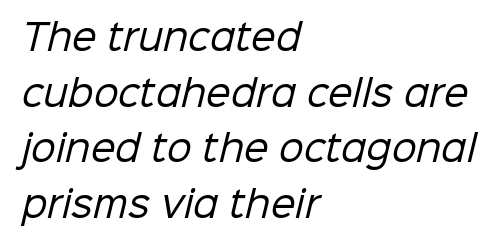
{"serif": "no", "bold": "no", "weight": "regular", "width": "normal", "stroke_contrast": "low", "x_height": "medium", "monospaced": "no", "underline": "no", "align": "left", "line_spacing": "normal", "line_spacing_ratio": 1.59, "letter_spacing": "normal", "letter_spacing_em": 0.0, "glyph_px": 35}
